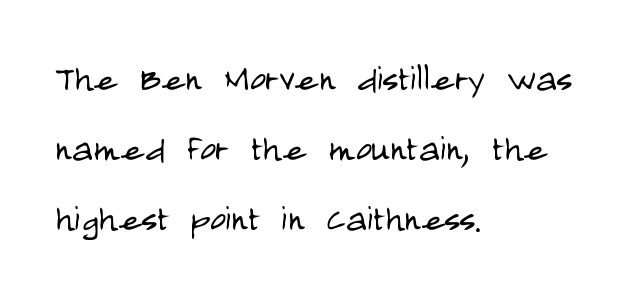
Q: Is the text bold? A: No.
Q: Is the text italic (slanted)? A: No, it is upright.
Q: Is the typeface a serif or a sans-serif typeface? A: Sans-serif.
Q: Is the text underlined? A: No.
Q: How is the paragraph aligned? A: Left-aligned.
Q: Is the spacing between letters normal or unusually wide? A: Normal.
Q: Is the spacing between lines tight, normal or loose? A: Normal.
Q: Width (condensed, normal, or wide)? A: Condensed.
Q: Stroke contrast? A: Low.
Q: x-height? A: Large.
Q: Monospaced? A: No.
